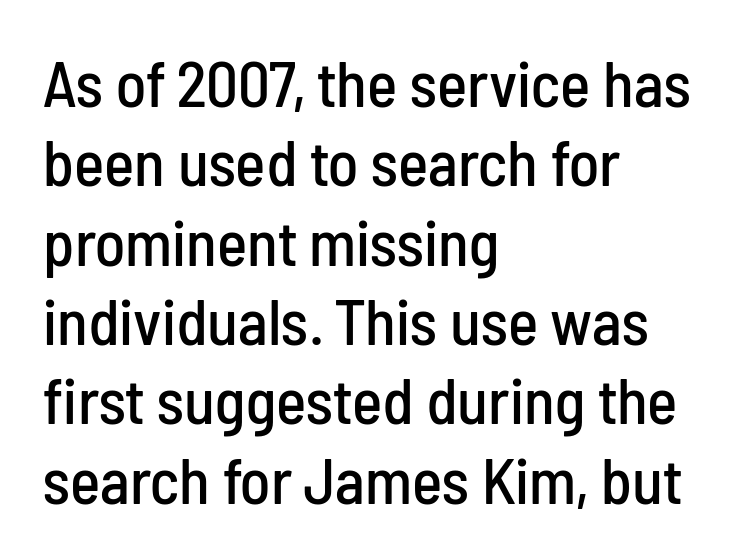
Q: Is the text italic (slanted)? A: No, it is upright.
Q: Is the typeface a serif or a sans-serif typeface? A: Sans-serif.
Q: Is the text underlined? A: No.
Q: How is the paragraph aligned? A: Left-aligned.
Q: Is the spacing between letters normal or unusually wide? A: Normal.
Q: Width (condensed, normal, or wide)? A: Condensed.
Q: Stroke contrast? A: Low.
Q: x-height? A: Medium.
Q: Monospaced? A: No.
